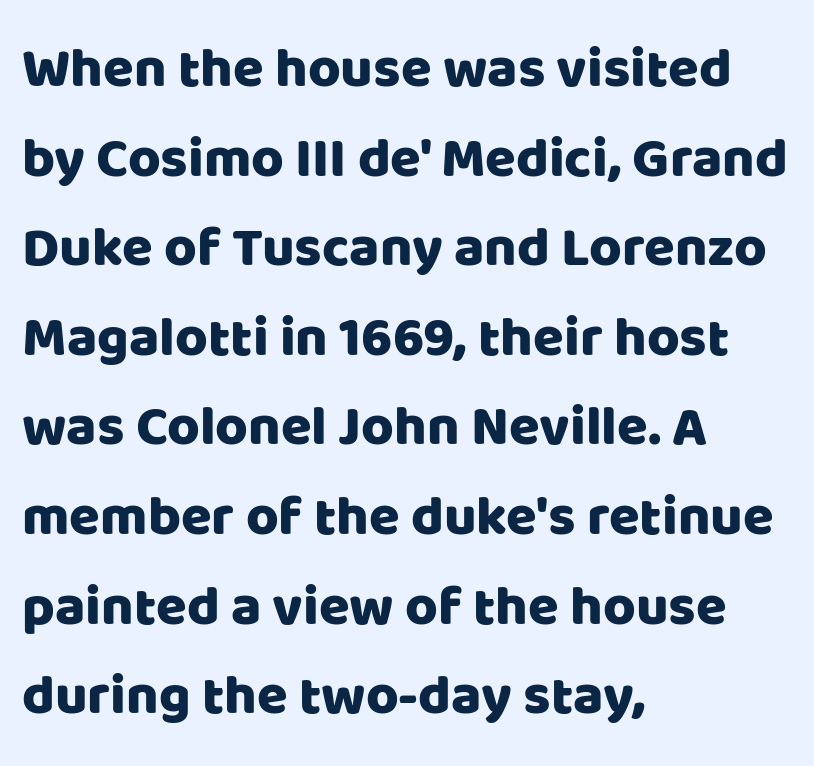
Lines of text with bare space underneath. If you drew a ruler down the left edge, every line would touch it. Each letter keeps its own natural width here, so spacing adapts to shape. Ordinary non-slanted type is in use.
